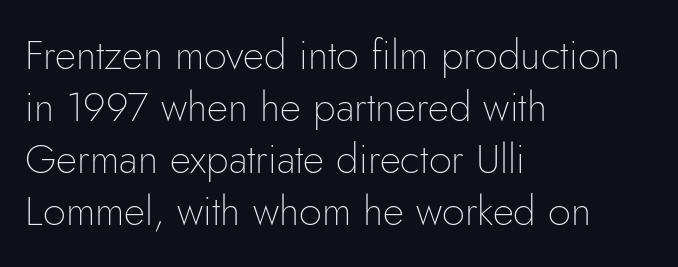
Q: Is the text bold? A: No.
Q: Is the text italic (slanted)? A: No, it is upright.
Q: Is the typeface a serif or a sans-serif typeface? A: Sans-serif.
Q: Is the text underlined? A: No.
Q: How is the paragraph aligned? A: Left-aligned.
Q: Is the spacing between letters normal or unusually wide? A: Normal.
Q: Is the spacing between lines tight, normal or loose? A: Normal.
Q: Width (condensed, normal, or wide)? A: Normal.
Q: Stroke contrast? A: Low.
Q: x-height? A: Small.
Q: Monospaced? A: No.
